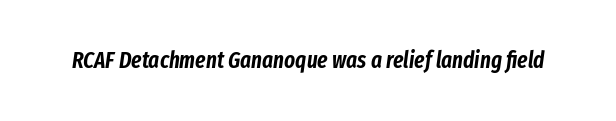
The image shows 23 px text type, italic (leaning right); set normal letter spacing, not underlined.
